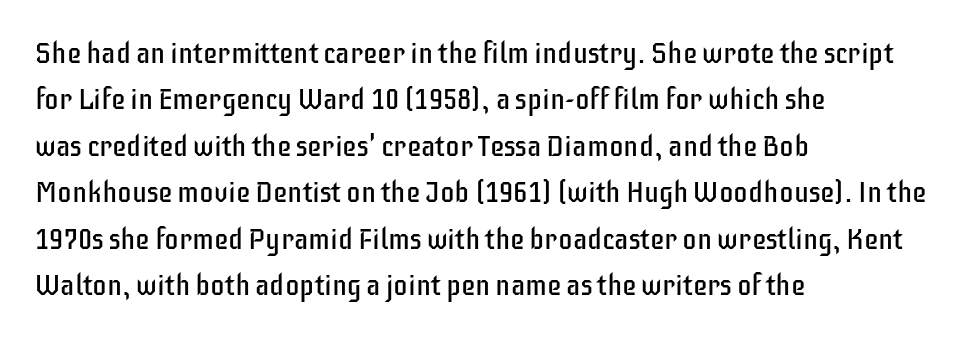
Underline: absent. You could not count columns in this text — the font is proportionally spaced. You can tell it's not italic because the verticals are truly vertical. Spacing between characters is what you'd get straight out of the box.
